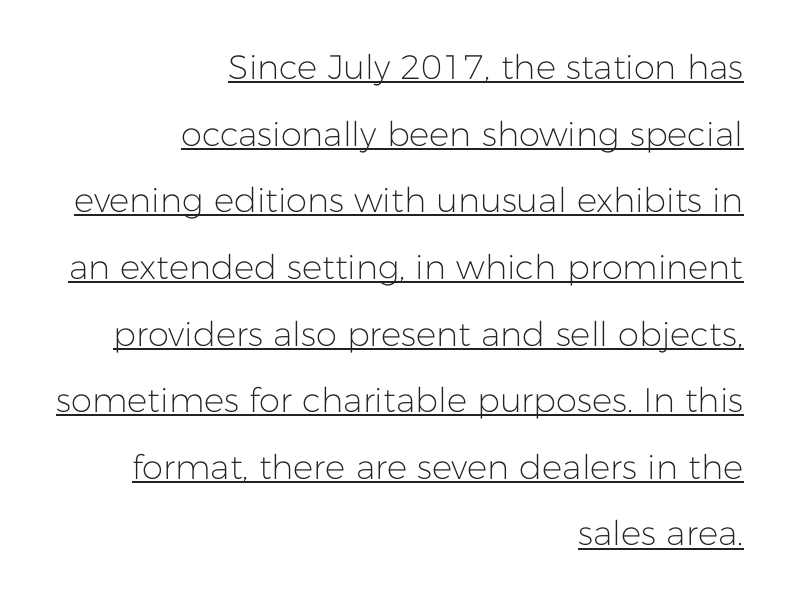
Q: Is the text bold? A: No.
Q: Is the text italic (slanted)? A: No, it is upright.
Q: Is the typeface a serif or a sans-serif typeface? A: Sans-serif.
Q: Is the text underlined? A: Yes.
Q: How is the paragraph aligned? A: Right-aligned.
Q: Is the spacing between letters normal or unusually wide? A: Normal.
Q: Is the spacing between lines tight, normal or loose? A: Loose.
Q: Width (condensed, normal, or wide)? A: Normal.
Q: Stroke contrast? A: Low.
Q: x-height? A: Medium.
Q: Monospaced? A: No.
